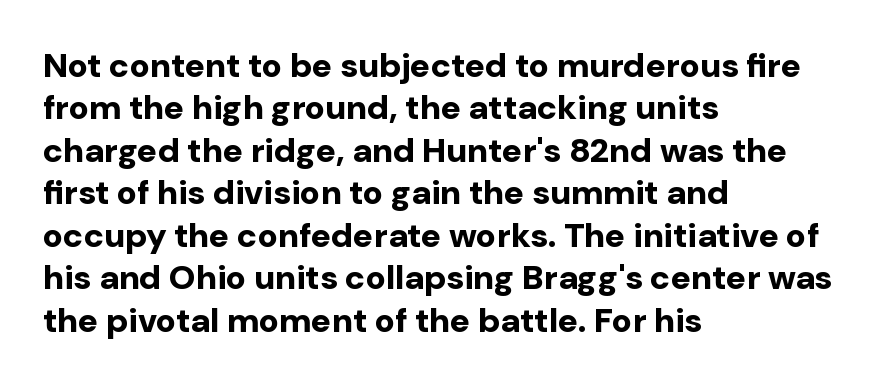
{"serif": "no", "italic": "no", "bold": "yes", "weight": "bold", "width": "normal", "stroke_contrast": "low", "x_height": "medium", "monospaced": "no", "underline": "no", "align": "left", "line_spacing": "normal", "line_spacing_ratio": 1.25, "letter_spacing": "normal", "letter_spacing_em": 0.0, "glyph_px": 34}
